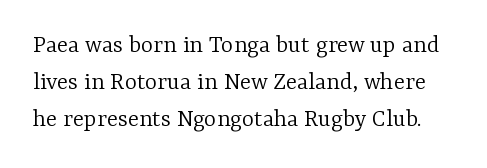
{"italic": "no", "bold": "no", "underline": "no", "line_spacing": "normal", "line_spacing_ratio": 1.43, "letter_spacing": "normal", "letter_spacing_em": 0.0, "glyph_px": 26}
